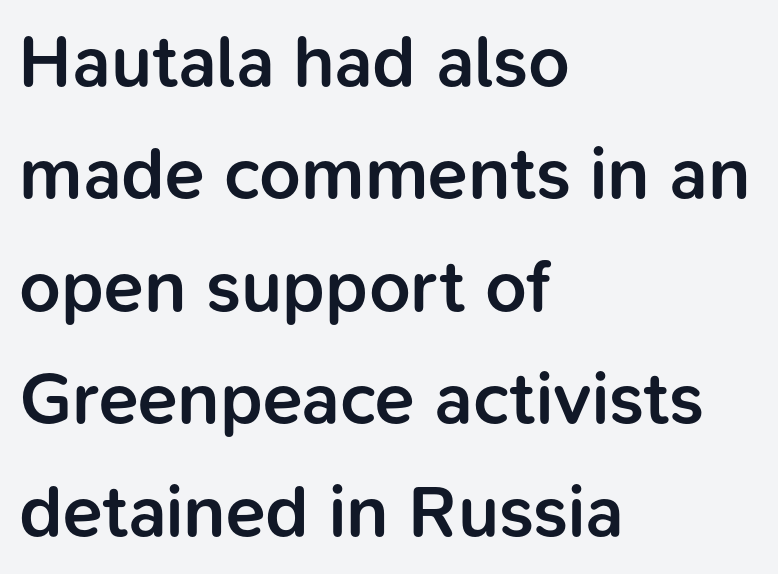
Q: Is the text bold? A: Semi-bold.
Q: Is the text italic (slanted)? A: No, it is upright.
Q: Is the typeface a serif or a sans-serif typeface? A: Sans-serif.
Q: Is the text underlined? A: No.
Q: How is the paragraph aligned? A: Left-aligned.
Q: Is the spacing between letters normal or unusually wide? A: Normal.
Q: Is the spacing between lines tight, normal or loose? A: Normal.
Q: Width (condensed, normal, or wide)? A: Normal.
Q: Stroke contrast? A: Low.
Q: x-height? A: Medium.
Q: Monospaced? A: No.
